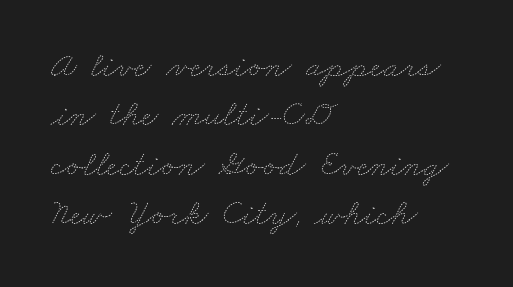
{"bold": "no", "weight": "thin", "width": "wide", "stroke_contrast": "medium", "x_height": "small", "monospaced": "no", "underline": "no", "align": "left", "line_spacing": "normal", "line_spacing_ratio": 1.37, "letter_spacing": "normal", "letter_spacing_em": 0.0, "glyph_px": 36}
